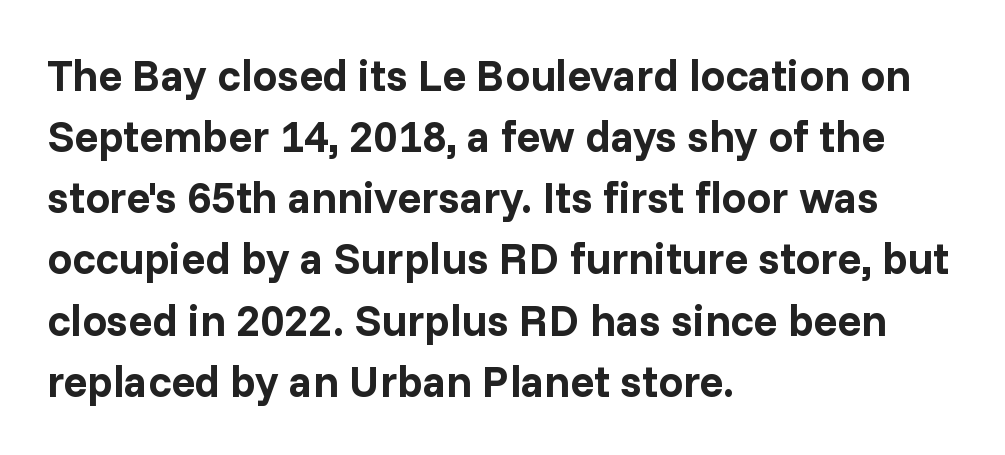
Q: Is the text bold? A: Yes.
Q: Is the text italic (slanted)? A: No, it is upright.
Q: Is the typeface a serif or a sans-serif typeface? A: Sans-serif.
Q: Is the text underlined? A: No.
Q: How is the paragraph aligned? A: Left-aligned.
Q: Is the spacing between letters normal or unusually wide? A: Normal.
Q: Is the spacing between lines tight, normal or loose? A: Normal.
Q: Width (condensed, normal, or wide)? A: Normal.
Q: Stroke contrast? A: Low.
Q: x-height? A: Medium.
Q: Monospaced? A: No.
